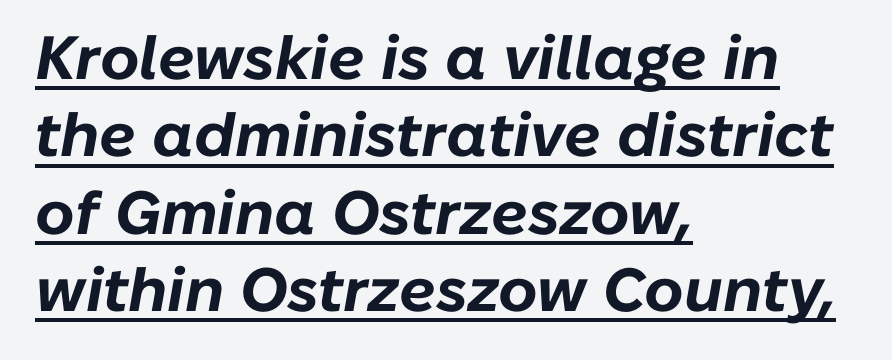
Q: Is the text bold? A: Yes.
Q: Is the text italic (slanted)? A: Yes, it leans right by about 10 degrees.
Q: Is the text underlined? A: Yes.
Q: How is the paragraph aligned? A: Left-aligned.
Q: Is the spacing between letters normal or unusually wide? A: Normal.
Q: Is the spacing between lines tight, normal or loose? A: Normal.
Q: Width (condensed, normal, or wide)? A: Normal.
Q: Stroke contrast? A: Low.
Q: x-height? A: Medium.
Q: Monospaced? A: No.
